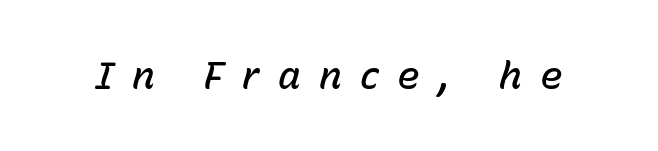
A semibold gives these letters moderate extra thickness, short of bold. The tracking jumps out immediately: characters are airy and widely separated. Italic: yes, the glyphs are oblique. A typesetter would call this proportional, since set widths differ per character. Lines of text with bare space underneath.
